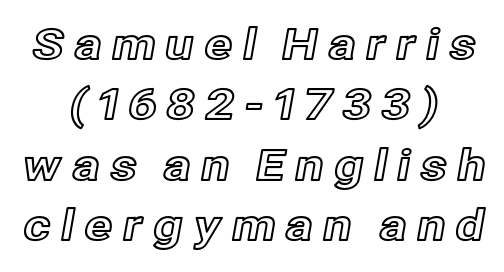
The image shows 42 px text type; set centered, normal line spacing (1.44x), unusually wide letter spacing (+0.23 em), not underlined; a medium x-height.
